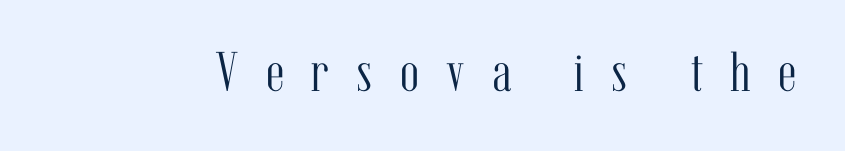
The image shows 56 px light, condensed serif type, upright; set unusually wide letter spacing (+0.49 em), not underlined; medium stroke contrast and a medium x-height.
